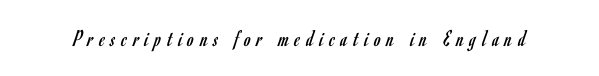
The image shows 24 px text type; set unusually wide letter spacing (+0.25 em), not underlined.
